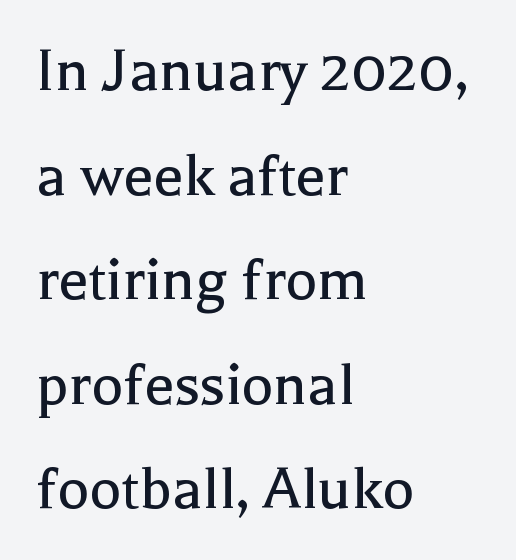
Q: Is the text bold? A: No.
Q: Is the text italic (slanted)? A: No, it is upright.
Q: Is the typeface a serif or a sans-serif typeface? A: Serif.
Q: Is the text underlined? A: No.
Q: How is the paragraph aligned? A: Left-aligned.
Q: Is the spacing between letters normal or unusually wide? A: Normal.
Q: Is the spacing between lines tight, normal or loose? A: Normal.
Q: Width (condensed, normal, or wide)? A: Normal.
Q: x-height? A: Medium.
Q: Monospaced? A: No.
